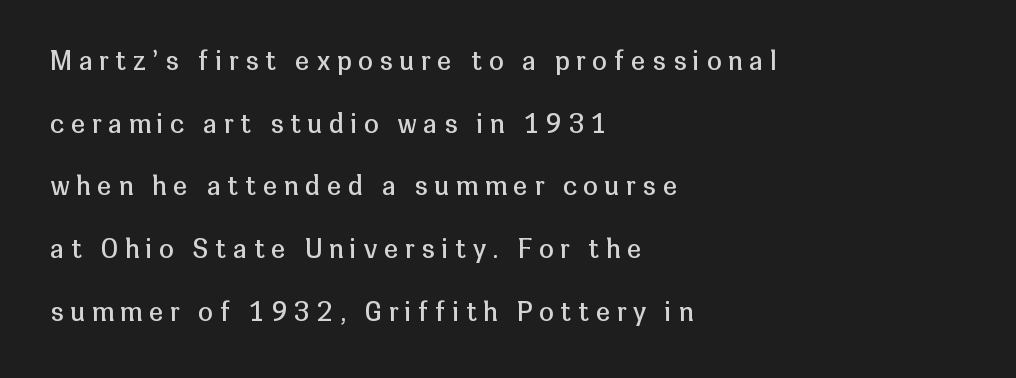
The image shows 26 px text type, upright; set left-aligned, loose line spacing (2.41x), unusually wide letter spacing (+0.27 em), not underlined.
